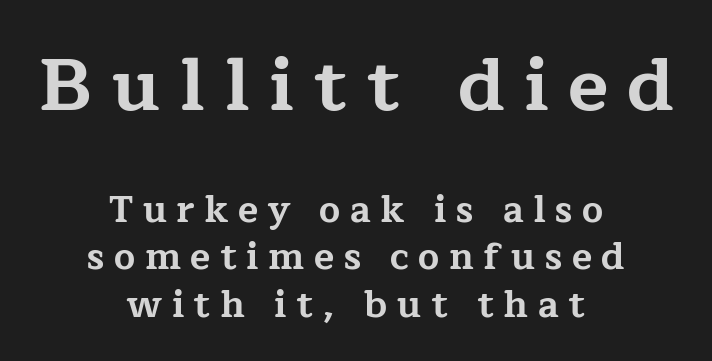
Q: Is the text bold? A: Yes.
Q: Is the text italic (slanted)? A: No, it is upright.
Q: Is the typeface a serif or a sans-serif typeface? A: Serif.
Q: Is the text underlined? A: No.
Q: How is the paragraph aligned? A: Centered.
Q: Is the spacing between letters normal or unusually wide? A: Unusually wide.
Q: Is the spacing between lines tight, normal or loose? A: Normal.
Q: Which block of text is set in a larger size, the first (top) or the second (bottom)? A: The first (top) one.
Q: Width (condensed, normal, or wide)? A: Wide.
Q: Stroke contrast? A: Low.
Q: x-height? A: Medium.
Q: Monospaced? A: No.
